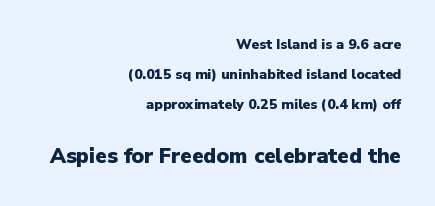
Q: Is the text bold? A: Yes.
Q: Is the text italic (slanted)? A: No, it is upright.
Q: Is the text underlined? A: No.
Q: How is the paragraph aligned? A: Right-aligned.
Q: Is the spacing between letters normal or unusually wide? A: Normal.
Q: Is the spacing between lines tight, normal or loose? A: Loose.
Q: Which block of text is set in a larger size, the first (top) or the second (bottom)? A: The second (bottom) one.
